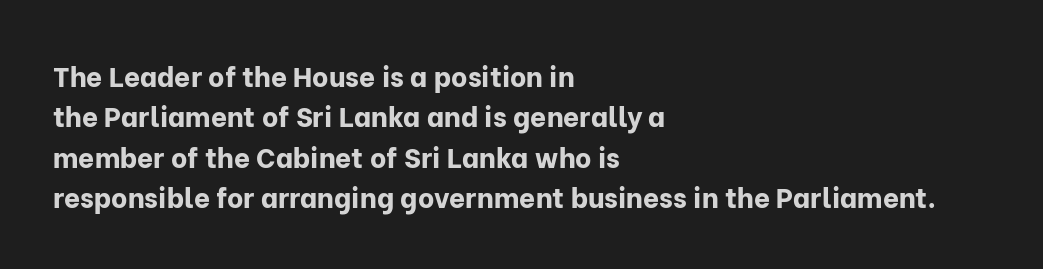
The image shows 28 px bold sans-serif type, upright; set left-aligned, normal line spacing (1.44x), normal letter spacing, not underlined; low stroke contrast and a medium x-height.
